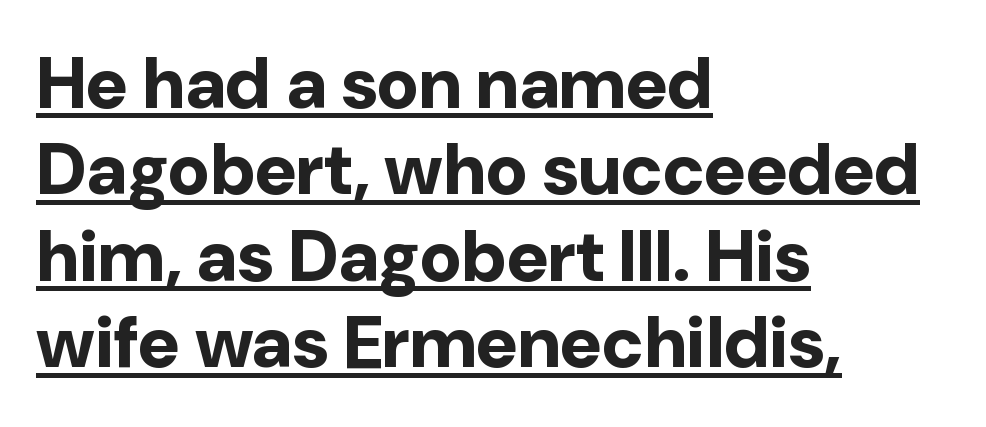
The axis of the letterforms is exactly vertical. Looks like someone drew a line under every word here. Letter spacing: default. Is the block centered? No — it sits flush against the left margin. Note the varied advance widths — an 'i' is clearly narrower than an 'm'. Weight check: bold — yes, fully.
